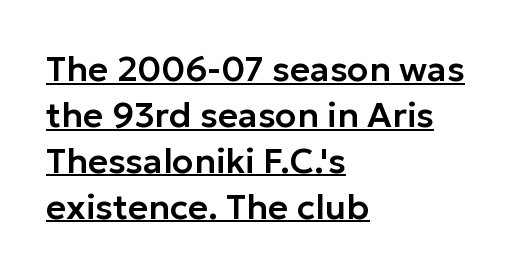
{"serif": "no", "italic": "no", "width": "normal", "stroke_contrast": "low", "x_height": "medium", "monospaced": "no", "underline": "yes", "align": "left", "line_spacing": "normal", "line_spacing_ratio": 1.31, "letter_spacing": "normal", "letter_spacing_em": 0.0, "glyph_px": 35}
